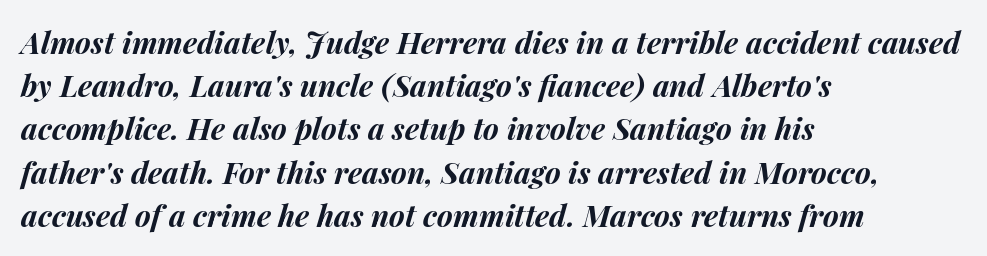
The image shows 30 px bold type, italic (leaning right); set left-aligned, normal line spacing (1.44x), normal letter spacing, not underlined; medium stroke contrast and a medium x-height.
